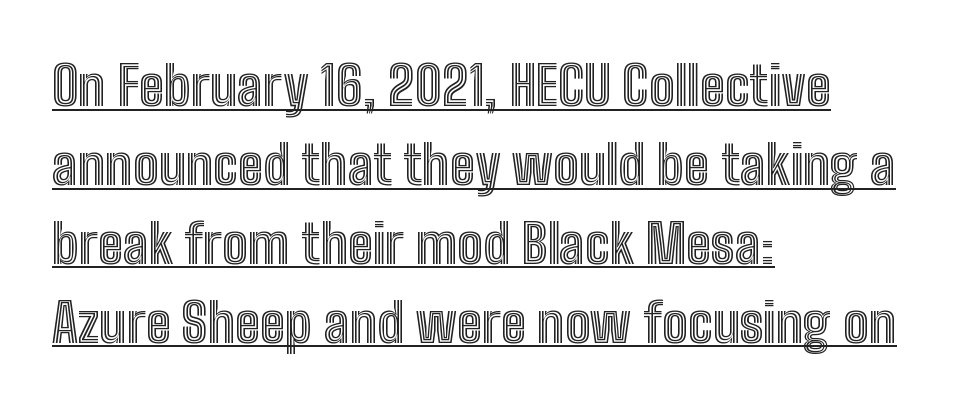
The image shows 54 px condensed type, upright; set left-aligned, normal line spacing (1.46x), normal letter spacing, underlined; a medium x-height.
